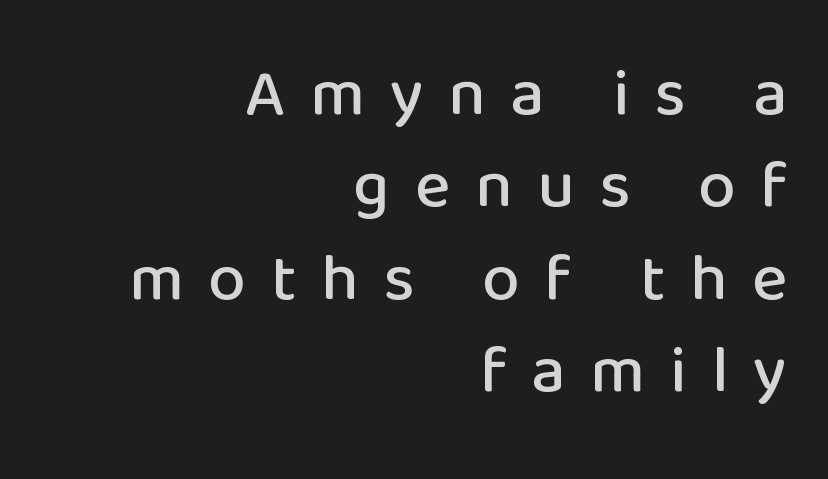
Q: Is the text italic (slanted)? A: No, it is upright.
Q: Is the typeface a serif or a sans-serif typeface? A: Sans-serif.
Q: Is the text underlined? A: No.
Q: How is the paragraph aligned? A: Right-aligned.
Q: Is the spacing between letters normal or unusually wide? A: Unusually wide.
Q: Is the spacing between lines tight, normal or loose? A: Normal.
Q: Width (condensed, normal, or wide)? A: Normal.
Q: Stroke contrast? A: Low.
Q: x-height? A: Medium.
Q: Monospaced? A: No.
